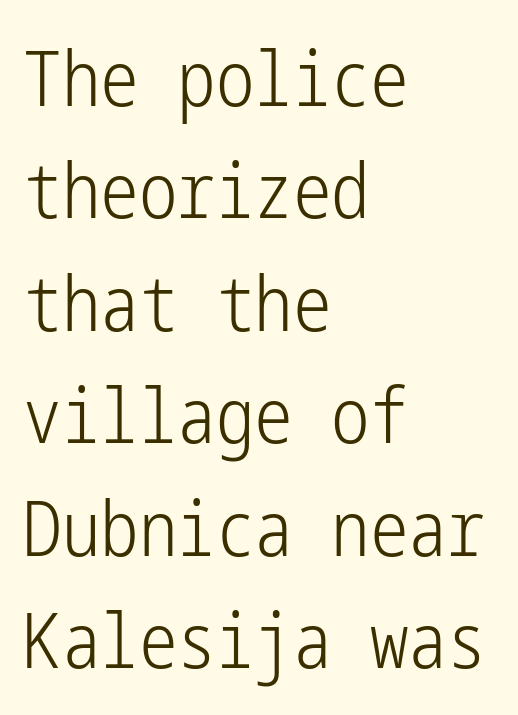
{"serif": "no", "italic": "no", "bold": "no", "weight": "light", "width": "condensed", "stroke_contrast": "low", "x_height": "medium", "underline": "no", "align": "left", "line_spacing": "normal", "line_spacing_ratio": 1.46, "letter_spacing": "normal", "letter_spacing_em": 0.0, "glyph_px": 77}
